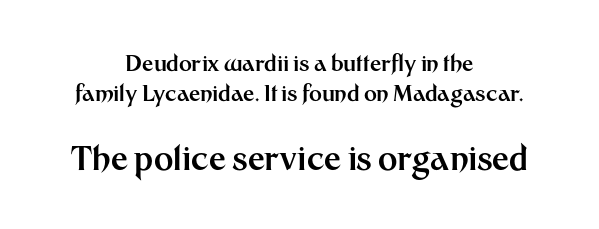
The line texture is even and compact thanks to regular tracking. Teacher's note: observe the equal gaps on both sides — that is centered alignment. I'd call this a sans setting — the letters go barefoot. Note the varied advance widths — an 'i' is clearly narrower than an 'm'.
